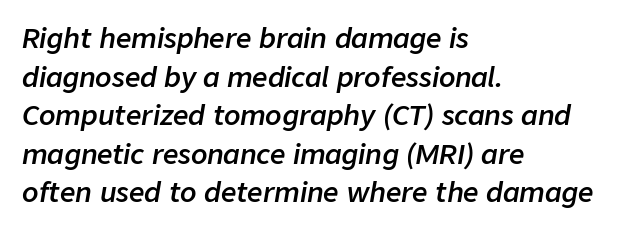
The image shows 27 px text type, italic (leaning right); set left-aligned, normal line spacing (1.43x), normal letter spacing, not underlined.
